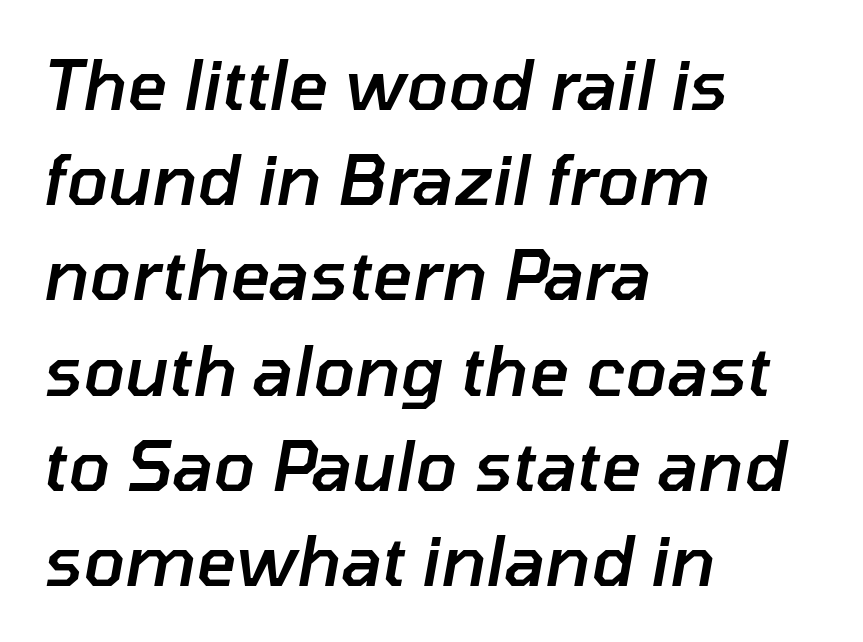
{"italic": "yes", "lean": "right", "slant_degrees": 10, "bold": "semi", "weight": "semibold", "width": "normal", "stroke_contrast": "low", "x_height": "medium", "monospaced": "no", "underline": "no", "align": "left", "line_spacing": "normal", "line_spacing_ratio": 1.38, "letter_spacing": "normal", "letter_spacing_em": 0.0, "glyph_px": 69}
